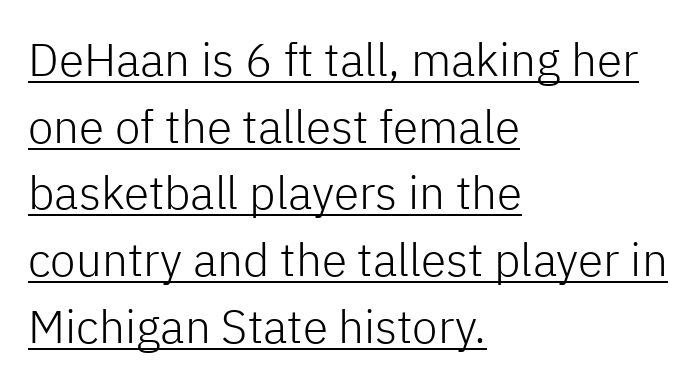
Q: Is the text bold? A: No.
Q: Is the text italic (slanted)? A: No, it is upright.
Q: Is the typeface a serif or a sans-serif typeface? A: Sans-serif.
Q: Is the text underlined? A: Yes.
Q: How is the paragraph aligned? A: Left-aligned.
Q: Is the spacing between letters normal or unusually wide? A: Normal.
Q: Is the spacing between lines tight, normal or loose? A: Normal.
Q: Width (condensed, normal, or wide)? A: Normal.
Q: Stroke contrast? A: Low.
Q: x-height? A: Medium.
Q: Monospaced? A: No.
